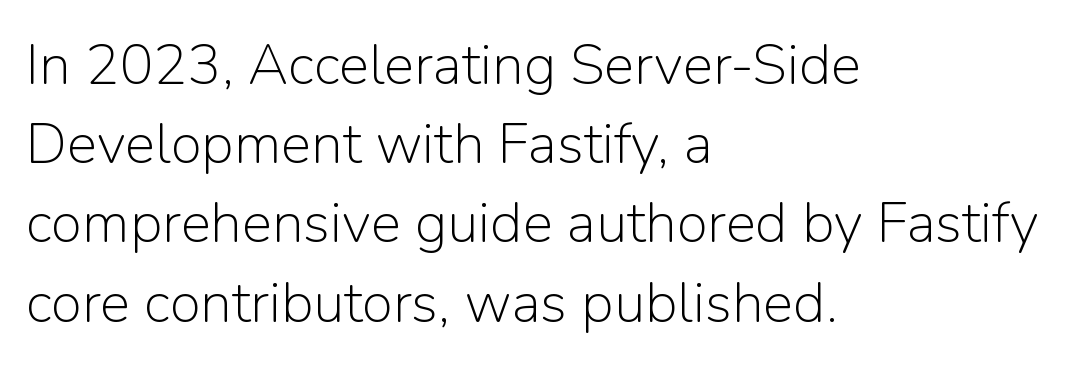
Q: Is the text bold? A: No.
Q: Is the text italic (slanted)? A: No, it is upright.
Q: Is the typeface a serif or a sans-serif typeface? A: Sans-serif.
Q: Is the text underlined? A: No.
Q: How is the paragraph aligned? A: Left-aligned.
Q: Is the spacing between letters normal or unusually wide? A: Normal.
Q: Is the spacing between lines tight, normal or loose? A: Normal.
Q: Width (condensed, normal, or wide)? A: Normal.
Q: Stroke contrast? A: Low.
Q: x-height? A: Medium.
Q: Monospaced? A: No.
